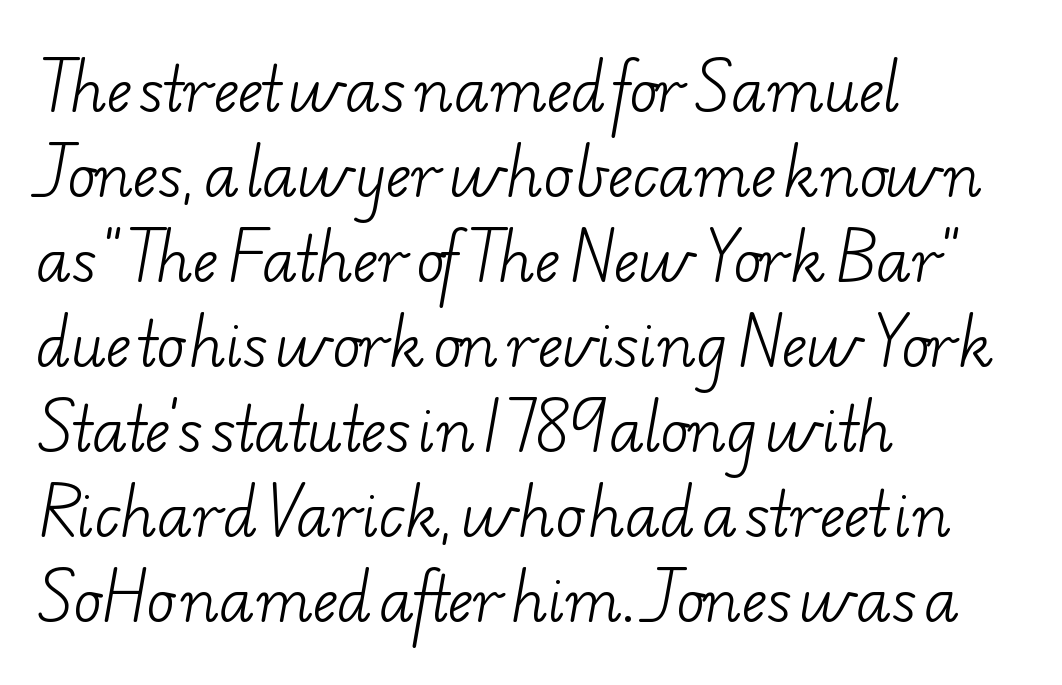
Q: Is the text bold? A: No.
Q: Is the typeface a serif or a sans-serif typeface? A: Serif.
Q: Is the text underlined? A: No.
Q: How is the paragraph aligned? A: Left-aligned.
Q: Is the spacing between letters normal or unusually wide? A: Normal.
Q: Is the spacing between lines tight, normal or loose? A: Normal.
Q: Width (condensed, normal, or wide)? A: Wide.
Q: Stroke contrast? A: Low.
Q: x-height? A: Small.
Q: Monospaced? A: No.
